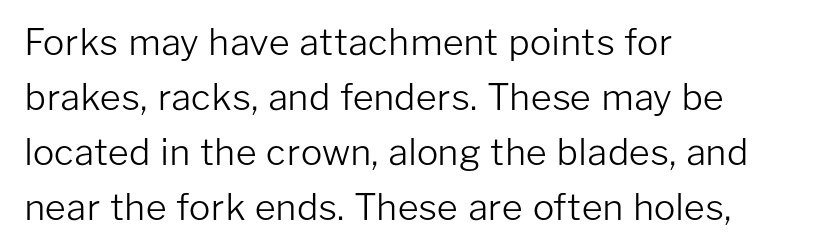
Notice how the stems are strictly vertical — no italics here. One glance says typical: line gaps are just what's usual. Every row of glyphs begins at an identical x-position on the left. To sum up the face: it is a sans, with no serifs. The face used here is proportionally spaced, like ordinary book or web type. No word sits above an underline.
